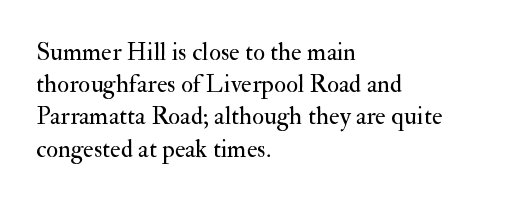
Q: Is the text bold? A: No.
Q: Is the text italic (slanted)? A: No, it is upright.
Q: Is the text underlined? A: No.
Q: How is the paragraph aligned? A: Left-aligned.
Q: Is the spacing between letters normal or unusually wide? A: Normal.
Q: Is the spacing between lines tight, normal or loose? A: Normal.
